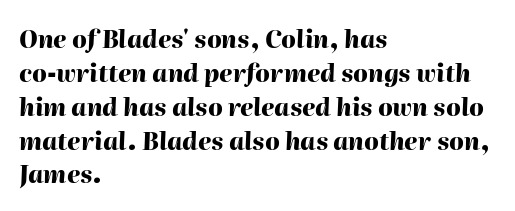
The image shows 24 px bold type, italic (leaning right); set left-aligned, normal line spacing (1.41x), normal letter spacing, not underlined.
